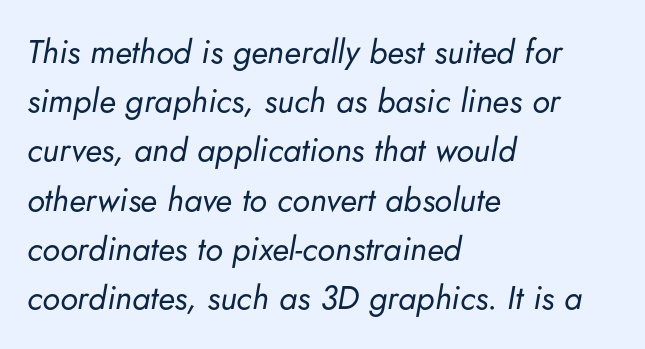
Q: Is the text bold? A: No.
Q: Is the text italic (slanted)? A: Yes, it leans right by about 5 degrees.
Q: Is the text underlined? A: No.
Q: How is the paragraph aligned? A: Left-aligned.
Q: Is the spacing between letters normal or unusually wide? A: Normal.
Q: Is the spacing between lines tight, normal or loose? A: Normal.
Q: Width (condensed, normal, or wide)? A: Normal.
Q: Stroke contrast? A: Low.
Q: x-height? A: Small.
Q: Monospaced? A: No.
